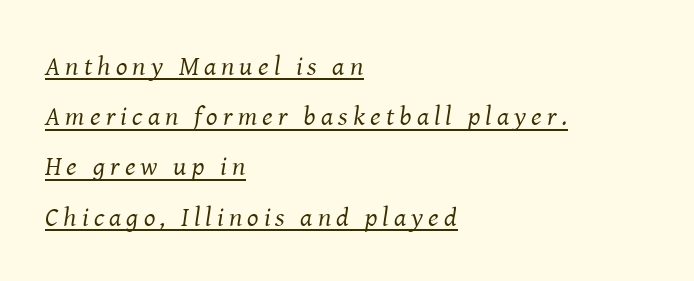
The image shows 27 px text type, italic (leaning right); set left-aligned, line spacing 1.86x, underlined.
